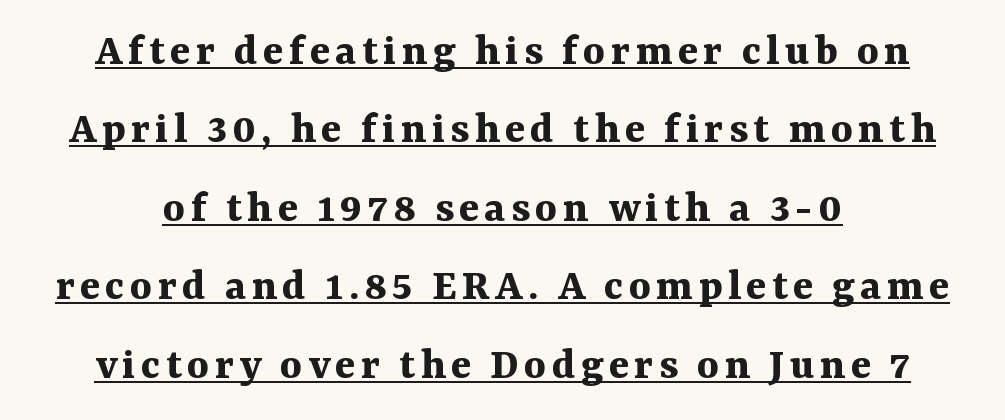
The image shows 47 px bold serif type, upright; set normal line spacing (1.67x), underlined; medium stroke contrast and a medium x-height.
